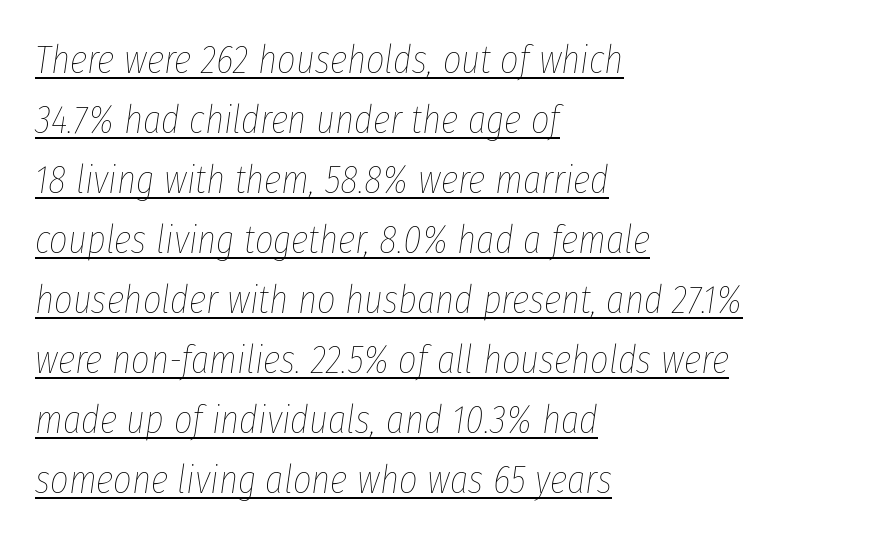
{"italic": "yes", "lean": "right", "slant_degrees": 8, "bold": "no", "weight": "thin", "width": "condensed", "stroke_contrast": "low", "x_height": "medium", "monospaced": "no", "underline": "yes", "align": "left", "line_spacing": "normal", "line_spacing_ratio": 1.5, "letter_spacing": "normal", "letter_spacing_em": 0.0, "glyph_px": 40}
